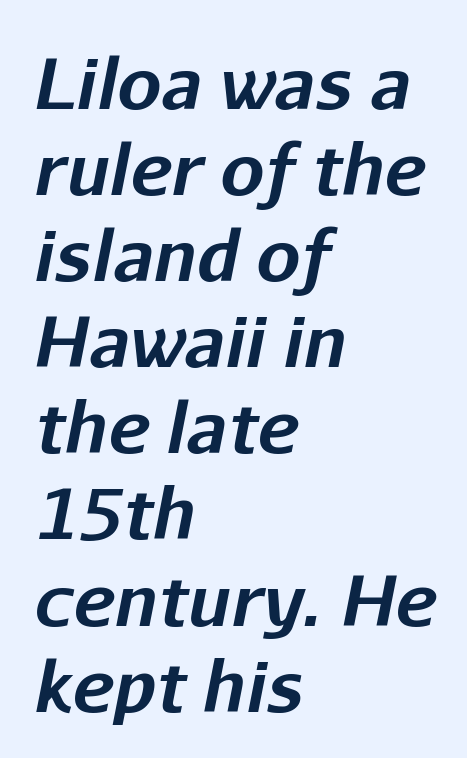
{"italic": "yes", "lean": "right", "slant_degrees": 11, "bold": "yes", "weight": "bold", "width": "normal", "stroke_contrast": "low", "x_height": "medium", "monospaced": "no", "underline": "no", "align": "left", "line_spacing_ratio": 1.23, "letter_spacing": "normal", "letter_spacing_em": 0.0, "glyph_px": 70}
